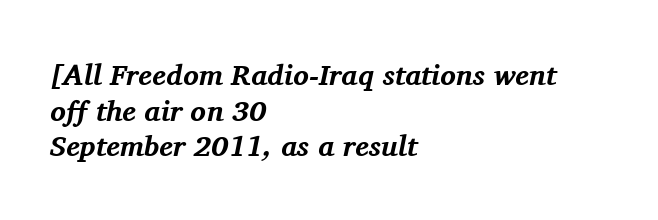
The image shows 29 px bold serif type, italic (leaning right); set left-aligned, line spacing 1.23x, normal letter spacing, not underlined; medium stroke contrast and a medium x-height.
